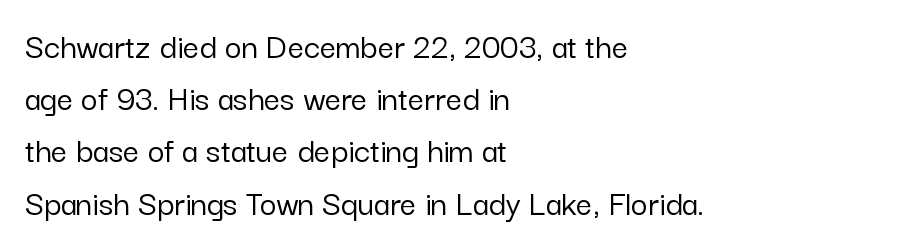
The image shows 36 px sans-serif type, upright; set left-aligned, normal line spacing (1.45x), normal letter spacing, not underlined; low stroke contrast and a medium x-height.
